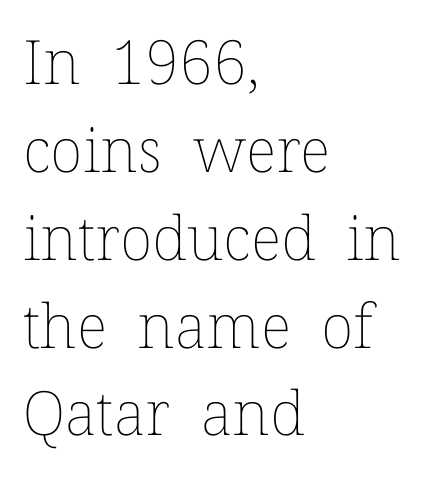
{"italic": "no", "bold": "no", "weight": "thin", "width": "normal", "stroke_contrast": "low", "x_height": "medium", "monospaced": "no", "underline": "no", "align": "left", "line_spacing": "normal", "line_spacing_ratio": 1.44, "letter_spacing": "normal", "letter_spacing_em": 0.0, "glyph_px": 61}
